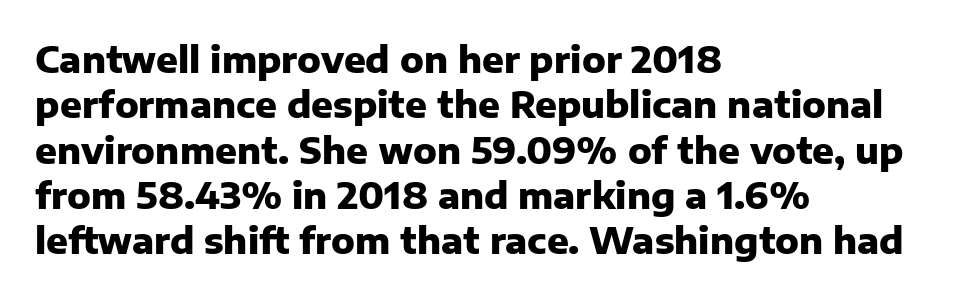
Typeset ragged right — the left edge is the straight one. If you drew a line through each stem, it would be perfectly vertical. Plain, unruled lines of type. The horizontal fit of the characters is conventional and even. Evenly set lines give the paragraph a standard silhouette.
